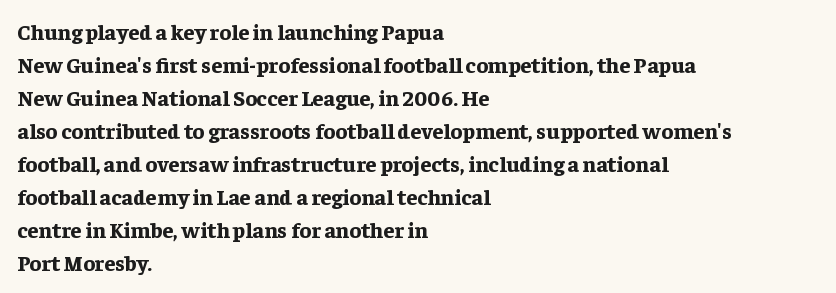
{"italic": "no", "bold": "yes", "underline": "no", "align": "left", "line_spacing": "normal", "line_spacing_ratio": 1.5, "letter_spacing": "normal", "letter_spacing_em": 0.0, "glyph_px": 22}
